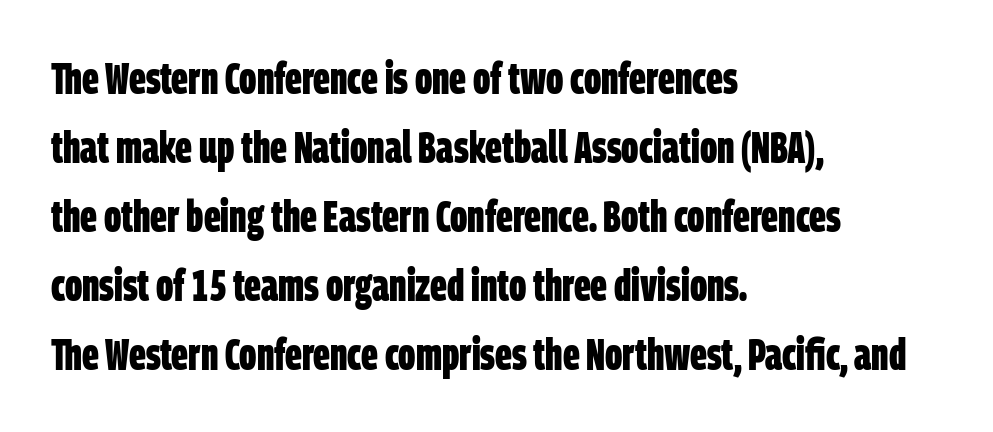
{"serif": "no", "bold": "yes", "weight": "bold", "width": "condensed", "stroke_contrast": "low", "x_height": "large", "monospaced": "no", "underline": "no", "align": "left", "line_spacing": "normal", "line_spacing_ratio": 1.57, "letter_spacing": "normal", "letter_spacing_em": 0.0, "glyph_px": 44}
